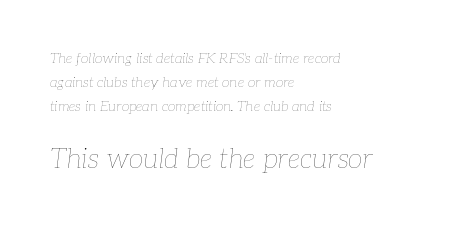
The image shows 27 px text type, italic (leaning right); set left-aligned, normal line spacing (1.7x), normal letter spacing, not underlined; the second (bottom) block is 1.93x larger.
